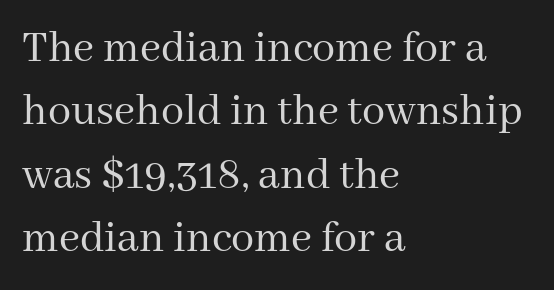
Q: Is the text bold? A: No.
Q: Is the text italic (slanted)? A: No, it is upright.
Q: Is the typeface a serif or a sans-serif typeface? A: Serif.
Q: Is the text underlined? A: No.
Q: How is the paragraph aligned? A: Left-aligned.
Q: Is the spacing between letters normal or unusually wide? A: Normal.
Q: Is the spacing between lines tight, normal or loose? A: Normal.
Q: Width (condensed, normal, or wide)? A: Normal.
Q: Stroke contrast? A: Medium.
Q: x-height? A: Medium.
Q: Monospaced? A: No.
